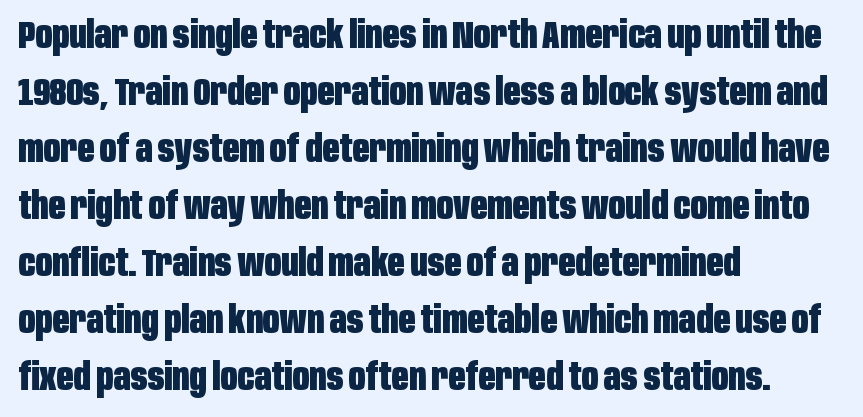
The type is set solid horizontally, with unmodified tracking. The designer went with a sans here, leaving each stem footless. Line beginnings align vertically; line endings do not. Heavy, bold letterforms.
